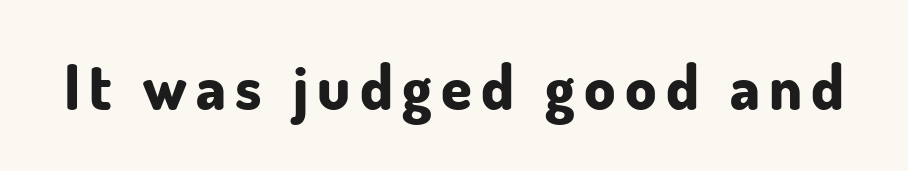
{"serif": "no", "italic": "no", "bold": "yes", "weight": "bold", "width": "normal", "stroke_contrast": "low", "x_height": "small", "monospaced": "no", "underline": "no", "glyph_px": 62}
